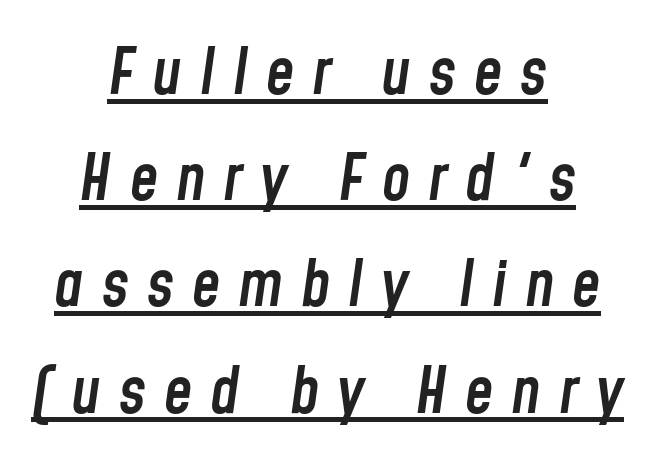
{"italic": "yes", "lean": "right", "slant_degrees": 8, "bold": "semi", "weight": "semibold", "width": "condensed", "stroke_contrast": "low", "x_height": "medium", "monospaced": "no", "underline": "yes", "align": "center", "line_spacing": "normal", "line_spacing_ratio": 1.66, "letter_spacing": "wide", "letter_spacing_em": 0.28, "glyph_px": 64}
